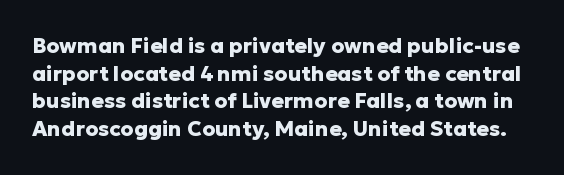
Emphasis by weight is at full strength: bold. There is no visible air inserted between adjacent glyphs. Quick note: not italic, upright. Baseline-to-baseline distance is the conventional proportion of letter height. The zone under the glyphs is completely vacant.
